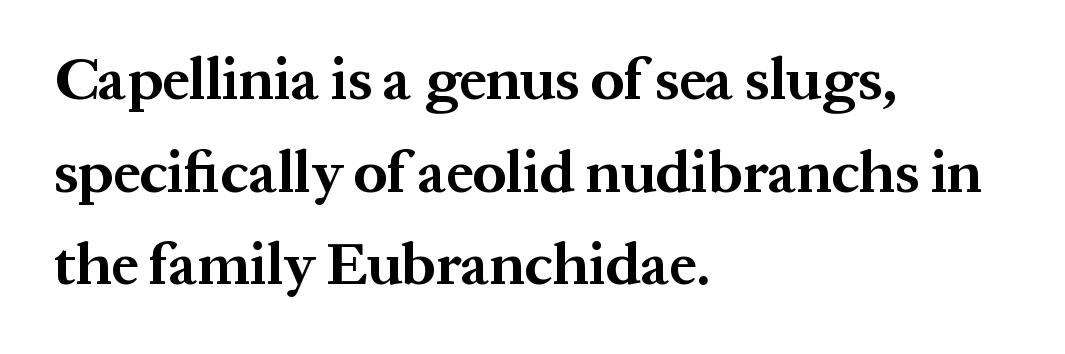
{"serif": "yes", "italic": "no", "bold": "yes", "weight": "bold", "width": "normal", "stroke_contrast": "medium", "x_height": "medium", "monospaced": "no", "underline": "no", "align": "left", "line_spacing": "normal", "line_spacing_ratio": 1.57, "letter_spacing": "normal", "letter_spacing_em": 0.0, "glyph_px": 59}
